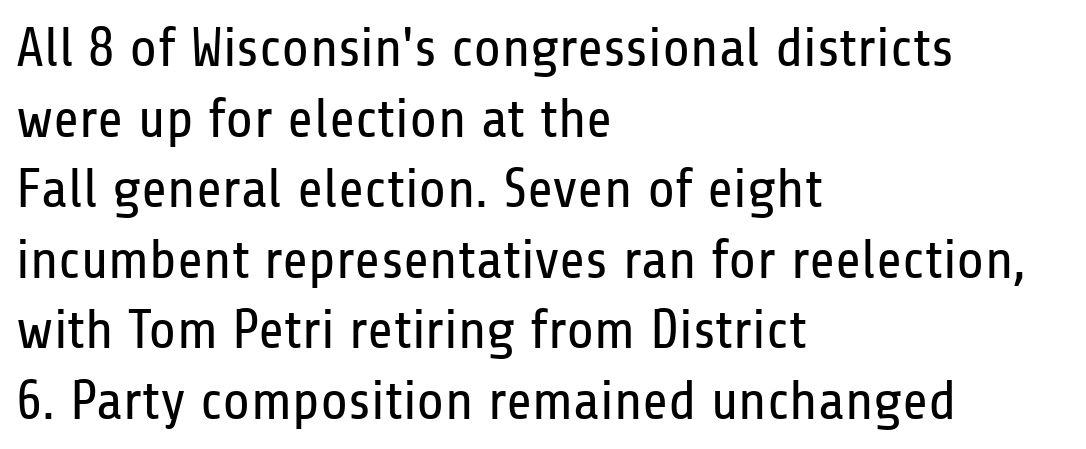
The passage shown is typed in a proportional face where columns would drift. Line spacing here is normal. This sample uses plain, unmodified letter spacing. Quick note: underline off.
